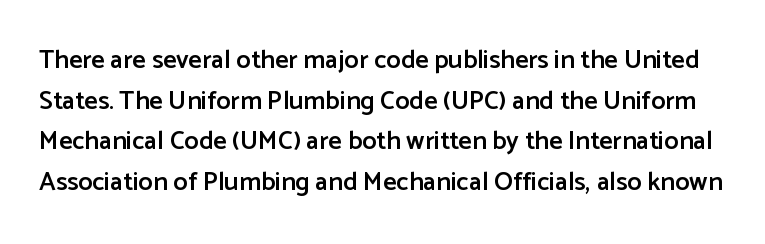
Compared with typical body copy, the letter spacing here is the same. Normally led — the rows are evenly, conventionally spaced. Emphasis by weight is partial: semibold. The lettering holds an erect, upright posture throughout. A clean baseline with only descenders dipping below it.
